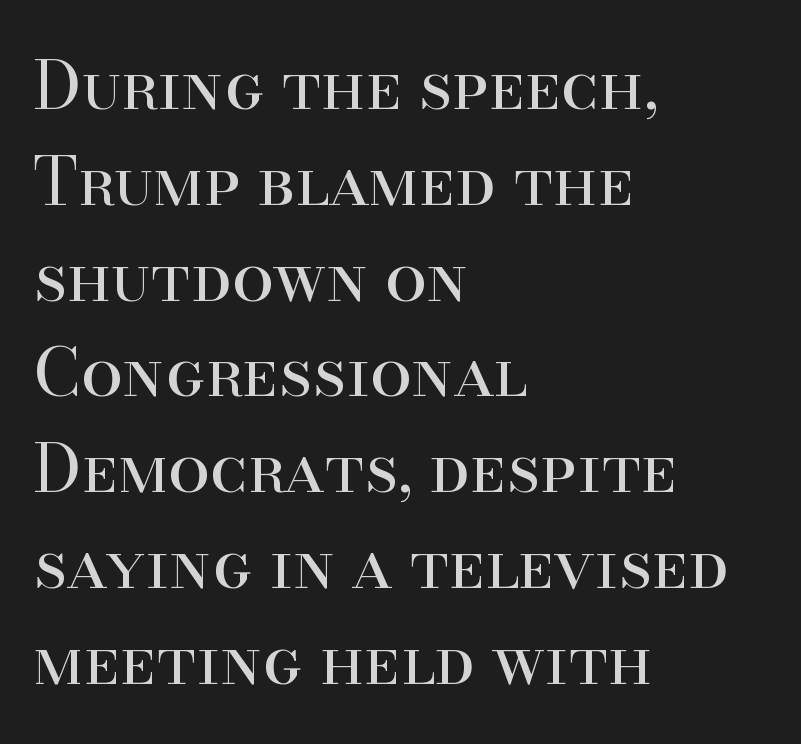
The image shows 67 px regular-weight serif type, upright; set left-aligned, normal line spacing (1.43x), normal letter spacing, not underlined; high stroke contrast and a small x-height.
